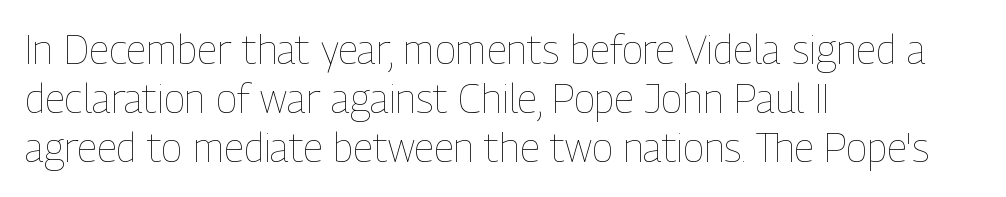
Reading down the block, your eye returns to a fixed left position each line. The passage shown is not bold in any degree. The face used here is rendered with its standard letterfit. No word sits above an underline. The lettering holds an erect, upright posture throughout. The rendering uses natural spacing where letterforms have individual widths.
